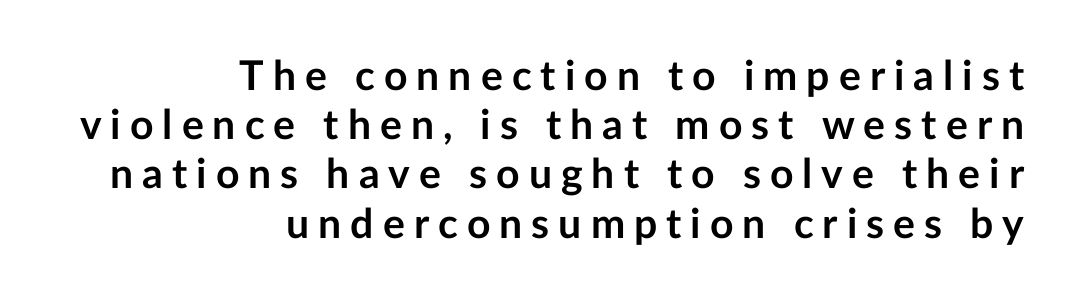
Q: Is the text bold? A: Yes.
Q: Is the text italic (slanted)? A: No, it is upright.
Q: Is the typeface a serif or a sans-serif typeface? A: Sans-serif.
Q: Is the text underlined? A: No.
Q: How is the paragraph aligned? A: Right-aligned.
Q: Is the spacing between letters normal or unusually wide? A: Unusually wide.
Q: Width (condensed, normal, or wide)? A: Normal.
Q: Stroke contrast? A: Low.
Q: x-height? A: Medium.
Q: Monospaced? A: No.
